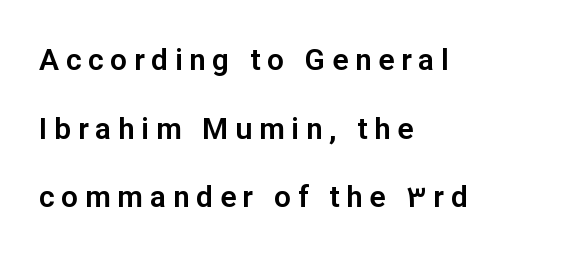
The image shows 30 px sans-serif type, upright; set left-aligned, loose line spacing (2.29x), unusually wide letter spacing (+0.22 em), not underlined; low stroke contrast and a medium x-height.
